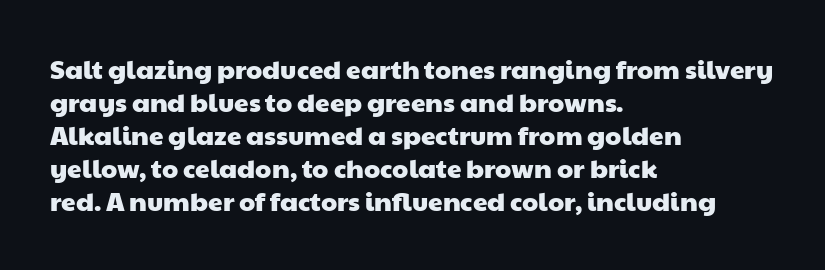
{"underline": "no", "align": "left", "line_spacing": "normal", "line_spacing_ratio": 1.27, "letter_spacing": "normal", "letter_spacing_em": 0.0, "glyph_px": 26}
